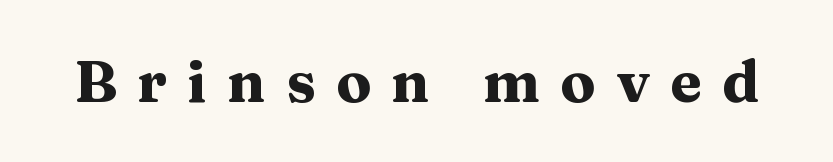
Q: Is the text bold? A: Yes.
Q: Is the text italic (slanted)? A: No, it is upright.
Q: Is the typeface a serif or a sans-serif typeface? A: Serif.
Q: Is the text underlined? A: No.
Q: Is the spacing between letters normal or unusually wide? A: Unusually wide.
Q: Width (condensed, normal, or wide)? A: Wide.
Q: Stroke contrast? A: Medium.
Q: x-height? A: Medium.
Q: Monospaced? A: No.
